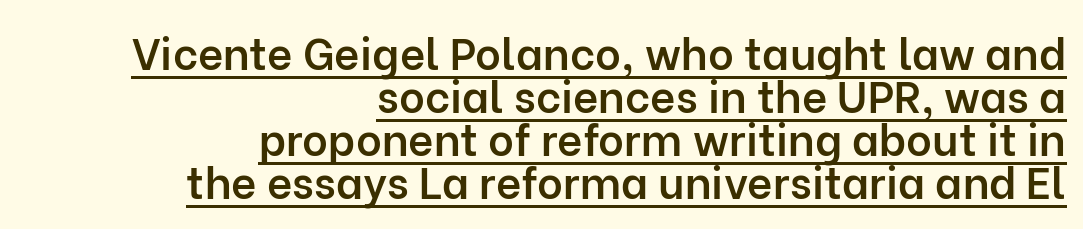
Q: Is the text bold? A: Semi-bold.
Q: Is the text italic (slanted)? A: No, it is upright.
Q: Is the typeface a serif or a sans-serif typeface? A: Sans-serif.
Q: Is the text underlined? A: Yes.
Q: How is the paragraph aligned? A: Right-aligned.
Q: Is the spacing between letters normal or unusually wide? A: Normal.
Q: Is the spacing between lines tight, normal or loose? A: Tight.
Q: Width (condensed, normal, or wide)? A: Normal.
Q: Stroke contrast? A: Low.
Q: x-height? A: Medium.
Q: Monospaced? A: No.
